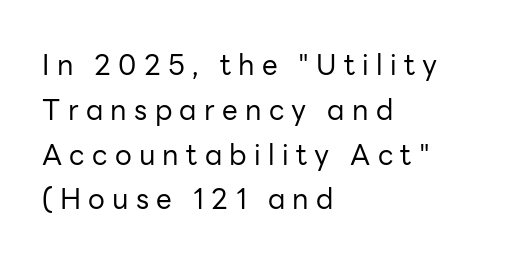
{"serif": "no", "italic": "no", "bold": "no", "weight": "regular", "width": "normal", "stroke_contrast": "low", "x_height": "medium", "monospaced": "no", "underline": "no", "align": "left", "line_spacing": "normal", "line_spacing_ratio": 1.6, "letter_spacing": "wide", "letter_spacing_em": 0.26, "glyph_px": 28}
